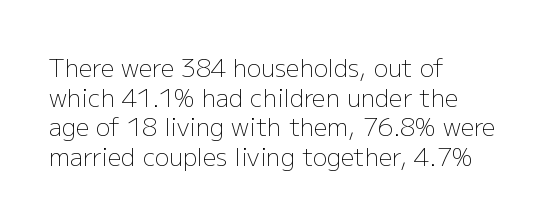
Q: Is the text bold? A: No.
Q: Is the text italic (slanted)? A: No, it is upright.
Q: Is the text underlined? A: No.
Q: How is the paragraph aligned? A: Left-aligned.
Q: Is the spacing between letters normal or unusually wide? A: Normal.
